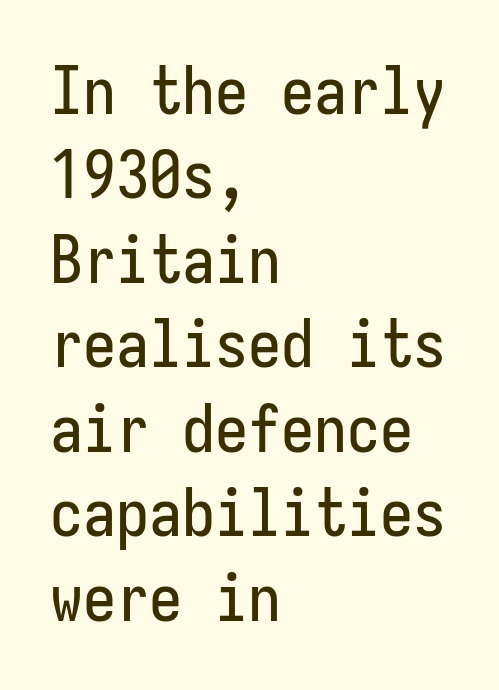
Short note: letters normally spaced. Successive baselines arrive at the customary interval. Clear beneath every line of the passage. It's the straight-up-and-down kind of type.
